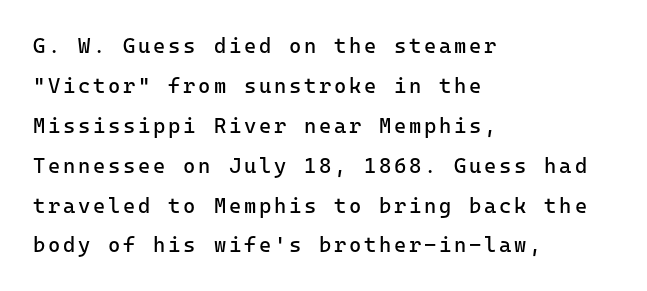
Q: Is the text bold? A: No.
Q: Is the text italic (slanted)? A: No, it is upright.
Q: Is the text underlined? A: No.
Q: How is the paragraph aligned? A: Left-aligned.
Q: Is the spacing between lines tight, normal or loose? A: Loose.
